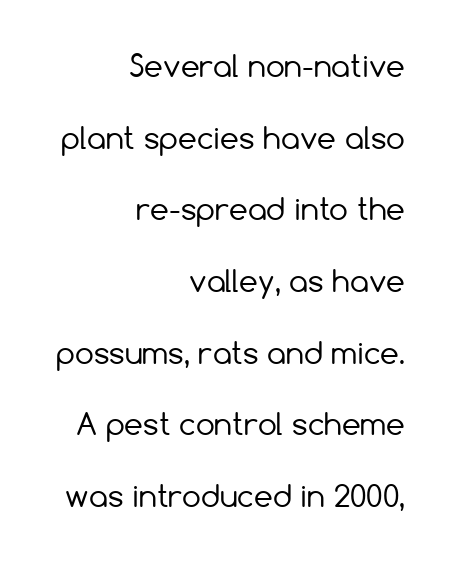
The image shows 30 px regular-weight sans-serif type, upright; set right-aligned, loose line spacing (2.39x), normal letter spacing, not underlined; low stroke contrast and a medium x-height.
